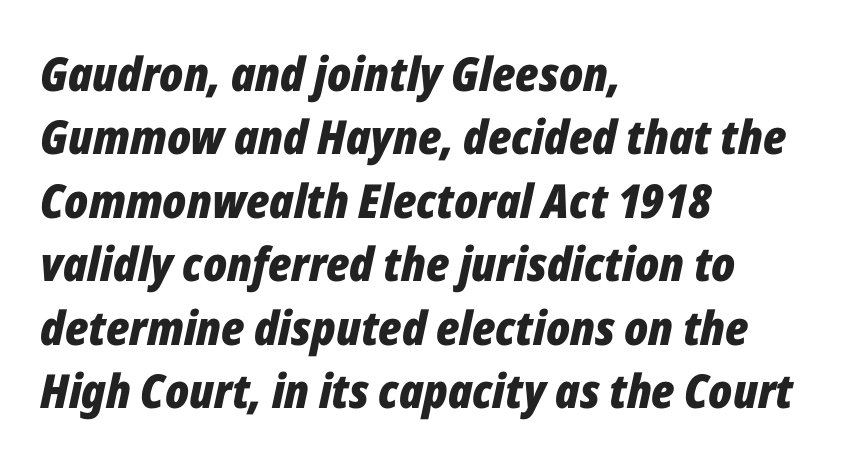
{"italic": "yes", "lean": "right", "slant_degrees": 12, "bold": "yes", "weight": "bold", "width": "condensed", "stroke_contrast": "low", "x_height": "medium", "monospaced": "no", "underline": "no", "align": "left", "line_spacing": "normal", "line_spacing_ratio": 1.35, "letter_spacing": "normal", "letter_spacing_em": 0.0, "glyph_px": 47}
